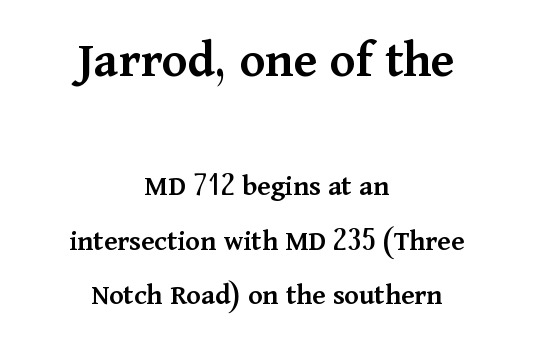
{"serif": "yes", "italic": "no", "bold": "semi", "weight": "semibold", "width": "normal", "stroke_contrast": "medium", "x_height": "medium", "monospaced": "no", "underline": "no", "align": "center", "line_spacing_ratio": 1.81, "letter_spacing": "normal", "letter_spacing_em": 0.0, "larger_block": "first", "size_ratio": 1.77, "glyph_px": 53}
